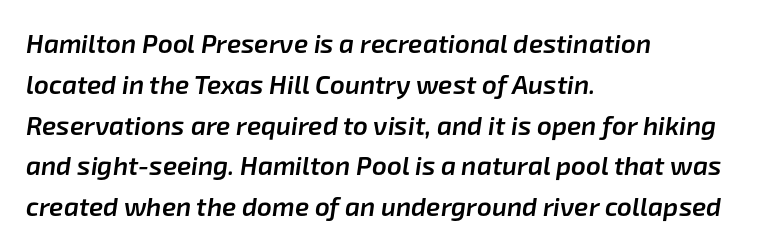
Q: Is the text bold? A: Semi-bold.
Q: Is the text italic (slanted)? A: Yes, it leans right by about 8 degrees.
Q: Is the text underlined? A: No.
Q: How is the paragraph aligned? A: Left-aligned.
Q: Is the spacing between letters normal or unusually wide? A: Normal.
Q: Is the spacing between lines tight, normal or loose? A: Normal.
